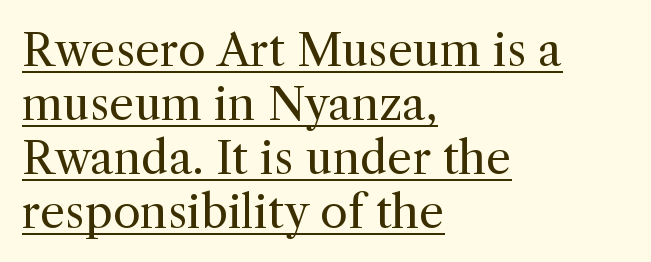
Q: Is the text bold? A: No.
Q: Is the text italic (slanted)? A: No, it is upright.
Q: Is the typeface a serif or a sans-serif typeface? A: Serif.
Q: Is the text underlined? A: Yes.
Q: How is the paragraph aligned? A: Left-aligned.
Q: Is the spacing between letters normal or unusually wide? A: Normal.
Q: Width (condensed, normal, or wide)? A: Normal.
Q: x-height? A: Medium.
Q: Monospaced? A: No.
